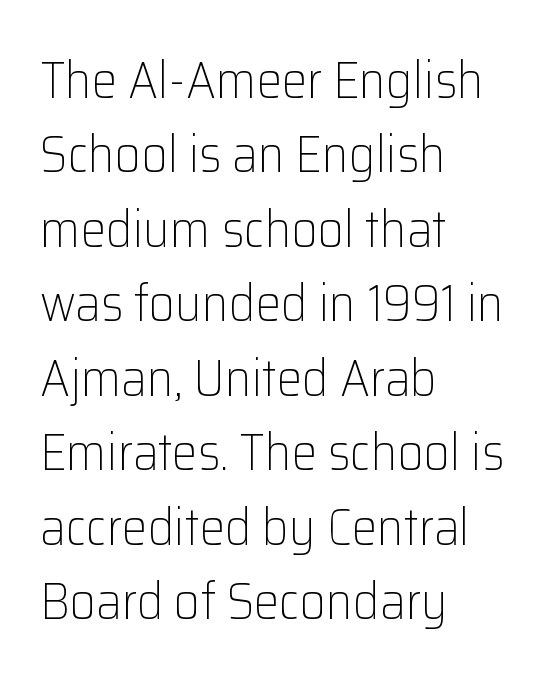
The image shows 51 px light sans-serif type, upright; set left-aligned, normal line spacing (1.46x), normal letter spacing, not underlined; low stroke contrast and a medium x-height.
